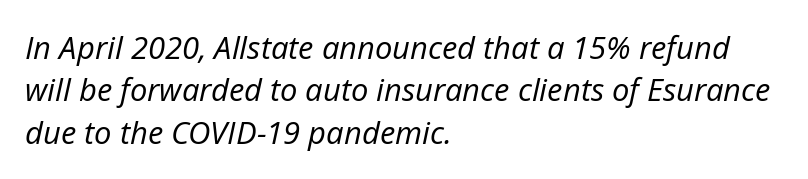
Q: Is the text bold? A: No.
Q: Is the text italic (slanted)? A: Yes, it leans right by about 12 degrees.
Q: Is the text underlined? A: No.
Q: How is the paragraph aligned? A: Left-aligned.
Q: Is the spacing between letters normal or unusually wide? A: Normal.
Q: Is the spacing between lines tight, normal or loose? A: Normal.
Q: Width (condensed, normal, or wide)? A: Normal.
Q: Stroke contrast? A: Low.
Q: x-height? A: Medium.
Q: Monospaced? A: No.
